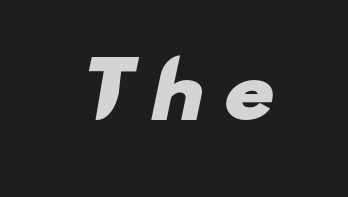
{"serif": "no", "bold": "yes", "weight": "heavy", "width": "wide", "stroke_contrast": "low", "x_height": "small", "monospaced": "no", "underline": "no", "letter_spacing": "wide", "letter_spacing_em": 0.22, "glyph_px": 74}
